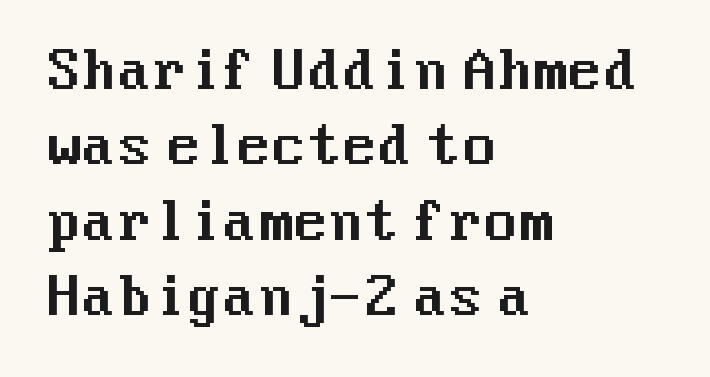
Q: Is the text italic (slanted)? A: No, it is upright.
Q: Is the typeface a serif or a sans-serif typeface? A: Sans-serif.
Q: Is the text underlined? A: No.
Q: How is the paragraph aligned? A: Left-aligned.
Q: Is the spacing between letters normal or unusually wide? A: Normal.
Q: Is the spacing between lines tight, normal or loose? A: Normal.
Q: Width (condensed, normal, or wide)? A: Normal.
Q: Stroke contrast? A: Medium.
Q: x-height? A: Medium.
